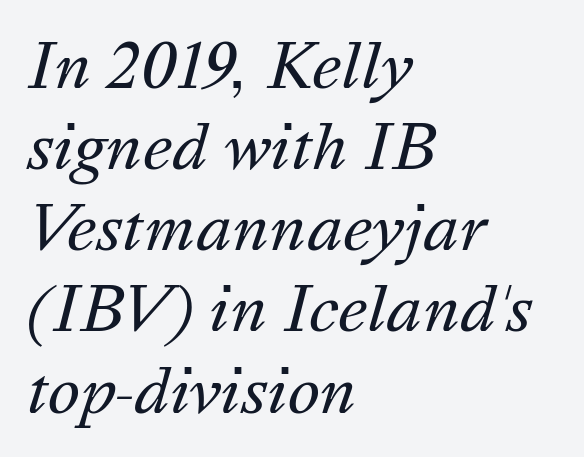
{"italic": "yes", "lean": "right", "slant_degrees": 16, "bold": "no", "weight": "regular", "width": "normal", "stroke_contrast": "medium", "x_height": "medium", "monospaced": "no", "underline": "no", "align": "left", "line_spacing": "normal", "line_spacing_ratio": 1.33, "letter_spacing": "normal", "letter_spacing_em": 0.0, "glyph_px": 61}
